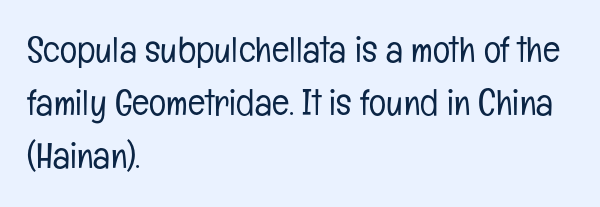
{"serif": "no", "italic": "no", "bold": "no", "weight": "light", "width": "condensed", "stroke_contrast": "low", "x_height": "medium", "monospaced": "no", "underline": "no", "align": "left", "line_spacing": "normal", "line_spacing_ratio": 1.47, "letter_spacing": "normal", "letter_spacing_em": 0.0, "glyph_px": 36}
